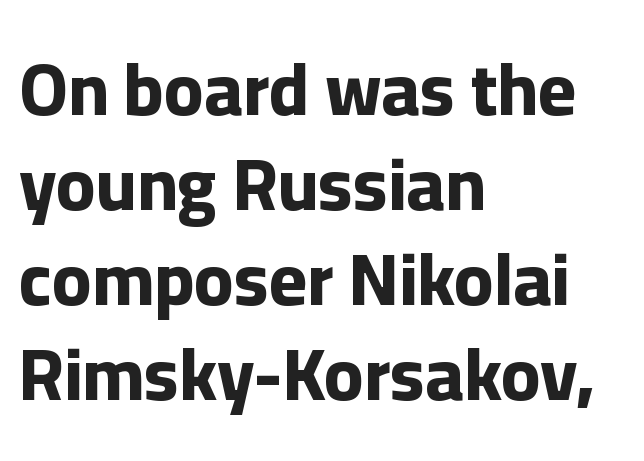
Each new line begins a customary step beneath the previous one. The glyphs in this specimen are sans serif. The passage shown is typed in a proportional face where columns would drift. Posture: upright roman. Any mark beneath the type? The region is blank.
